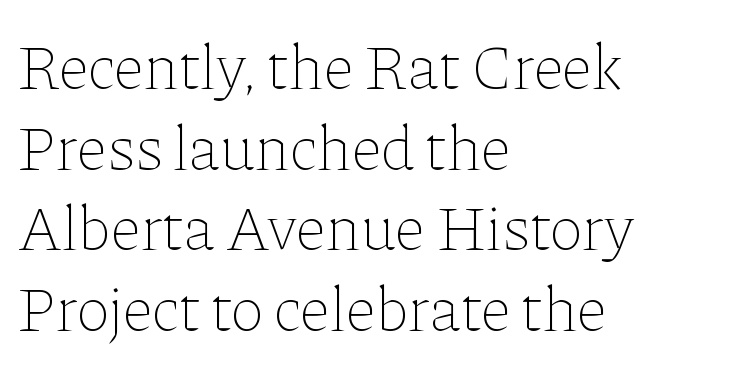
Q: Is the text bold? A: No.
Q: Is the text italic (slanted)? A: No, it is upright.
Q: Is the text underlined? A: No.
Q: How is the paragraph aligned? A: Left-aligned.
Q: Is the spacing between letters normal or unusually wide? A: Normal.
Q: Is the spacing between lines tight, normal or loose? A: Normal.
Q: Width (condensed, normal, or wide)? A: Normal.
Q: Stroke contrast? A: Low.
Q: x-height? A: Medium.
Q: Monospaced? A: No.
